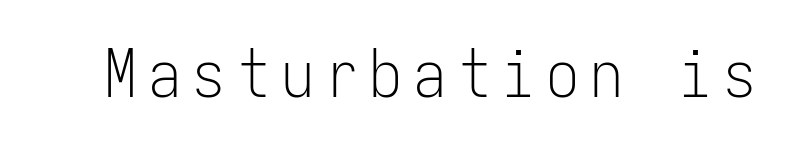
The image shows 66 px light, condensed sans-serif type, upright, monospaced; set not underlined; low stroke contrast and a medium x-height.
